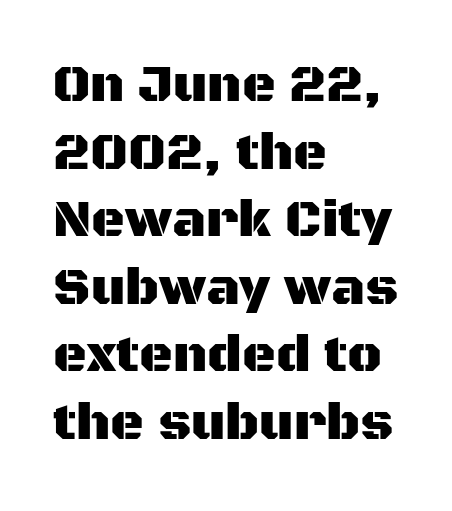
Q: Is the text italic (slanted)? A: No, it is upright.
Q: Is the typeface a serif or a sans-serif typeface? A: Sans-serif.
Q: Is the text underlined? A: No.
Q: How is the paragraph aligned? A: Left-aligned.
Q: Is the spacing between letters normal or unusually wide? A: Normal.
Q: Is the spacing between lines tight, normal or loose? A: Normal.
Q: Width (condensed, normal, or wide)? A: Normal.
Q: Stroke contrast? A: Medium.
Q: x-height? A: Large.
Q: Monospaced? A: No.
